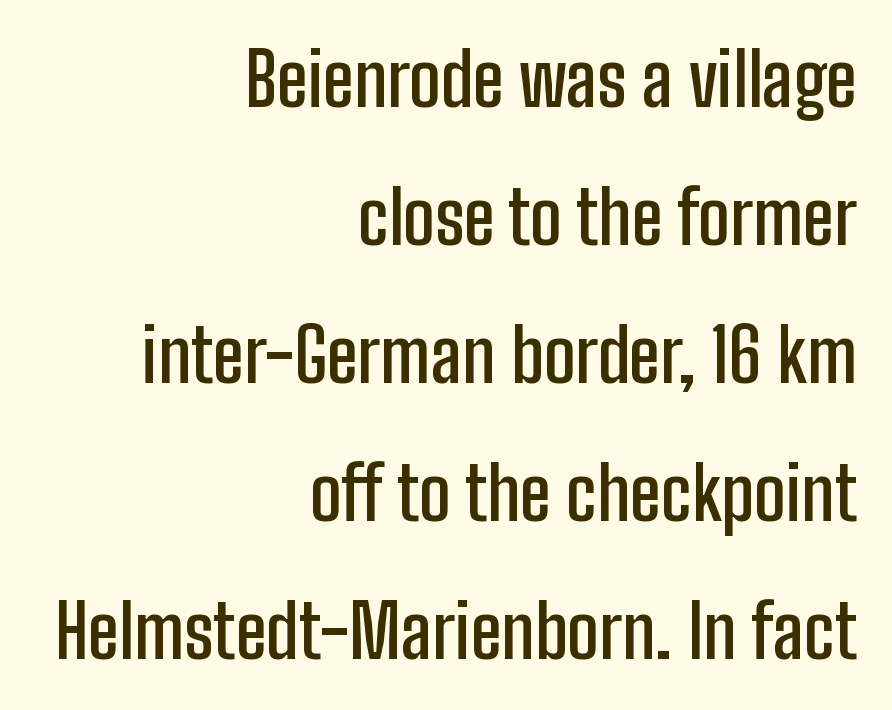
{"serif": "no", "italic": "no", "bold": "semi", "weight": "semibold", "width": "condensed", "stroke_contrast": "low", "x_height": "medium", "monospaced": "no", "underline": "no", "align": "right", "line_spacing_ratio": 1.89, "letter_spacing": "normal", "letter_spacing_em": 0.0, "glyph_px": 73}
